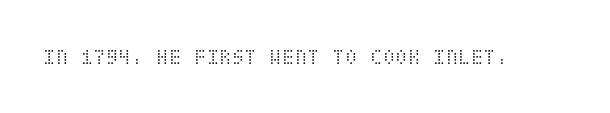
The image shows 23 px text type, upright; set normal letter spacing, not underlined.
